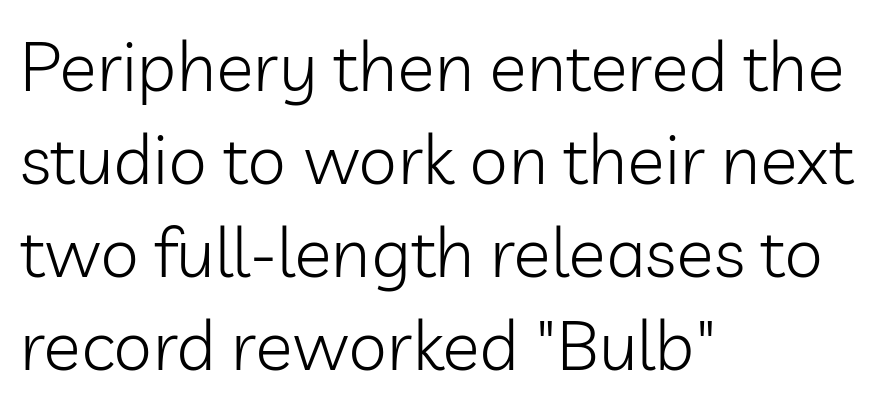
The image shows 70 px light sans-serif type, upright; set left-aligned, normal line spacing (1.33x), normal letter spacing, not underlined; low stroke contrast and a medium x-height.
